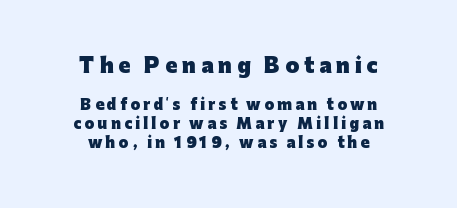
Strong, thick strokes mark this as bold type. The setting favours the middle, as headings and verse often do. The tracking jumps out immediately: characters are airy and widely separated. The space between consecutive lines is moderate.
